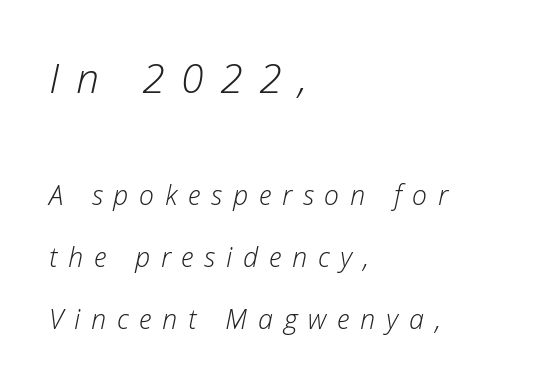
The image shows 41 px light type, italic (leaning right); set left-aligned, loose line spacing (2.3x), unusually wide letter spacing (+0.4 em), not underlined; the first (top) block is 1.52x larger; low stroke contrast and a medium x-height.
